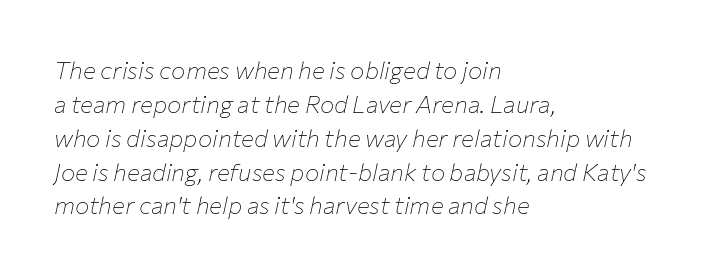
Q: Is the text bold? A: No.
Q: Is the text italic (slanted)? A: Yes, it leans right by about 12 degrees.
Q: Is the text underlined? A: No.
Q: How is the paragraph aligned? A: Left-aligned.
Q: Is the spacing between letters normal or unusually wide? A: Normal.
Q: Is the spacing between lines tight, normal or loose? A: Normal.
